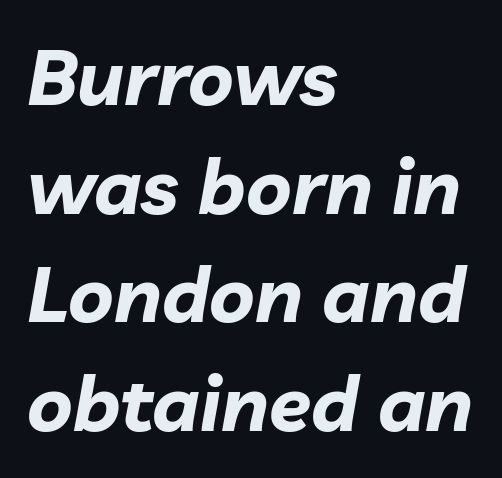
The glyphs look as if they've been sheared to an angle. On the weight axis this lands at bold, roughly 700. The text block is weighted toward the left margin, trailing off unevenly rightward. The passage shown is typed in a proportional face where columns would drift. What's the leading like? Ordinary, nothing unusual.
